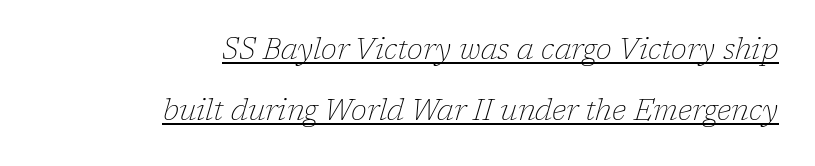
The image shows 29 px thin serif type, italic (leaning right); set right-aligned, loose line spacing (2.11x), normal letter spacing, underlined; low stroke contrast and a medium x-height.
